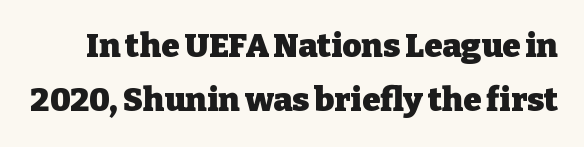
The image shows 33 px heavy serif type, upright; set normal line spacing (1.65x), normal letter spacing, not underlined; low stroke contrast and a medium x-height.
